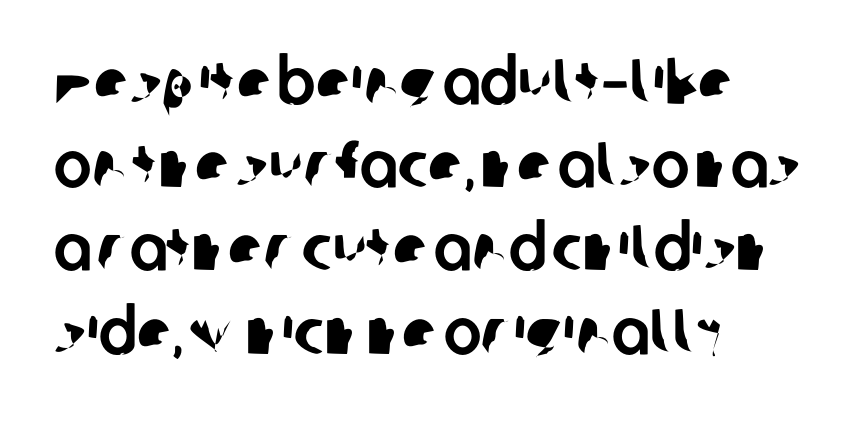
The image shows 64 px sans-serif type; set normal line spacing (1.3x), normal letter spacing, not underlined; low stroke contrast and a medium x-height.
